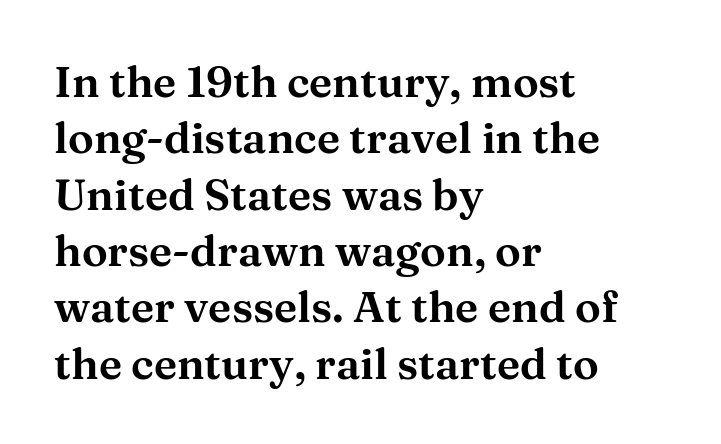
Q: Is the text italic (slanted)? A: No, it is upright.
Q: Is the typeface a serif or a sans-serif typeface? A: Serif.
Q: Is the text underlined? A: No.
Q: How is the paragraph aligned? A: Left-aligned.
Q: Is the spacing between letters normal or unusually wide? A: Normal.
Q: Is the spacing between lines tight, normal or loose? A: Normal.
Q: Width (condensed, normal, or wide)? A: Wide.
Q: Stroke contrast? A: Medium.
Q: x-height? A: Medium.
Q: Monospaced? A: No.
